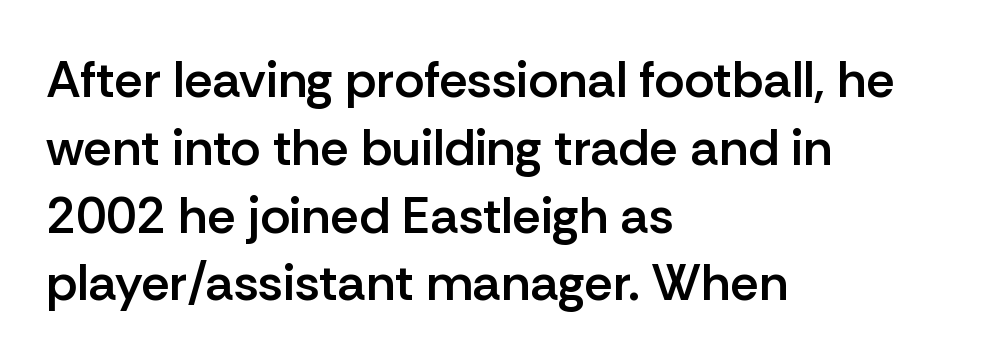
The image shows 51 px semibold sans-serif type, upright; set left-aligned, normal line spacing (1.33x), normal letter spacing, not underlined; low stroke contrast and a medium x-height.
